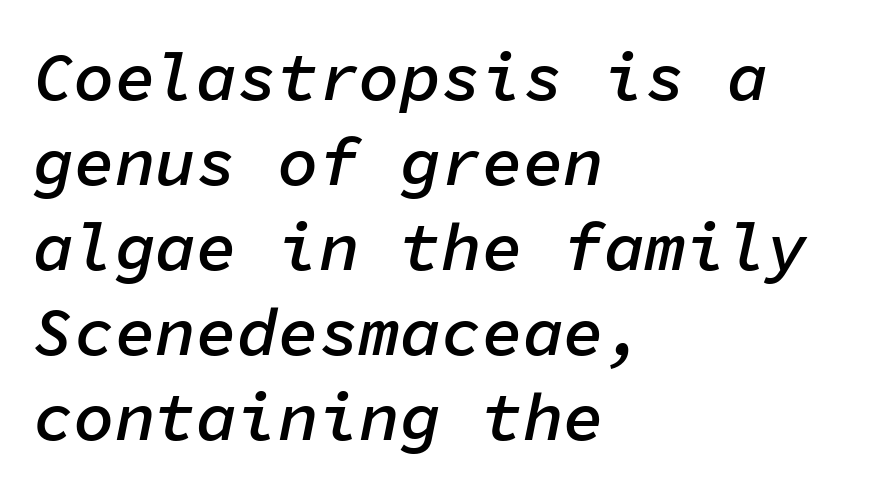
The image shows 68 px semibold type, italic (leaning right), monospaced; set left-aligned, normal line spacing (1.25x), normal letter spacing, not underlined; low stroke contrast and a medium x-height.
